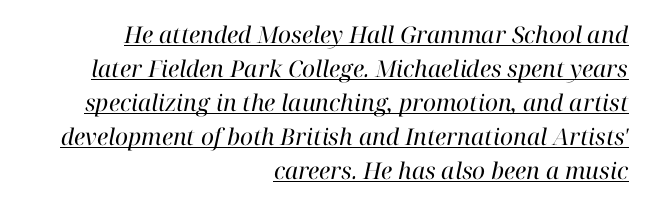
{"italic": "yes", "lean": "right", "slant_degrees": 12, "bold": "no", "underline": "yes", "align": "right", "line_spacing": "normal", "line_spacing_ratio": 1.48, "letter_spacing": "normal", "letter_spacing_em": 0.0, "glyph_px": 23}
